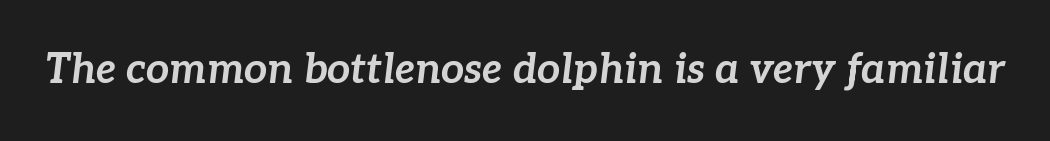
Looks like regular typesetting: each glyph gets only the width it needs. Is the type bold? Yes — the strokes are clearly thick and heavy. Spacing between characters is what you'd get straight out of the box. Check the space under the baseline: it is left empty.
